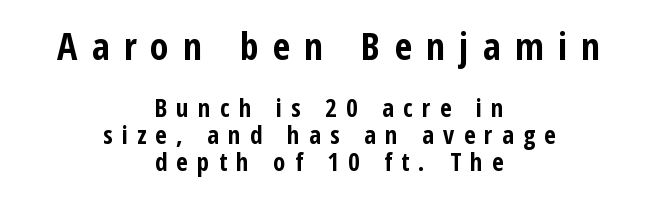
Words appear elongated and porous because spacing is wide. Is there any slant? The stems are plumb. The setting favours the middle, as headings and verse often do. A dark, heavy texture on the line: the type is bold.
